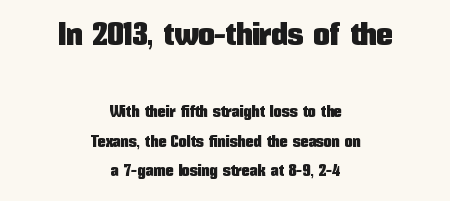
The image shows 32 px condensed sans-serif type, upright; set centered, line spacing 1.84x, normal letter spacing, not underlined; the first (top) block is 2.0x larger; low stroke contrast and a medium x-height.
